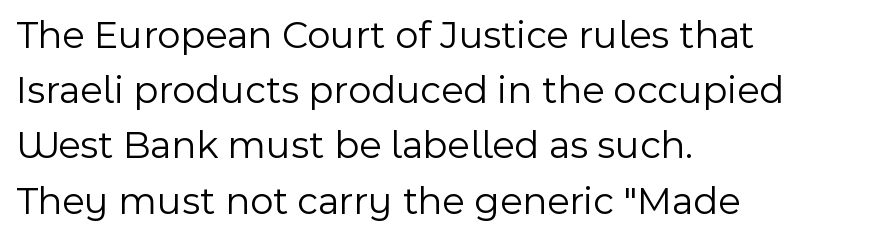
The image shows 40 px light sans-serif type, upright; set left-aligned, normal line spacing (1.38x), normal letter spacing, not underlined; a medium x-height.
